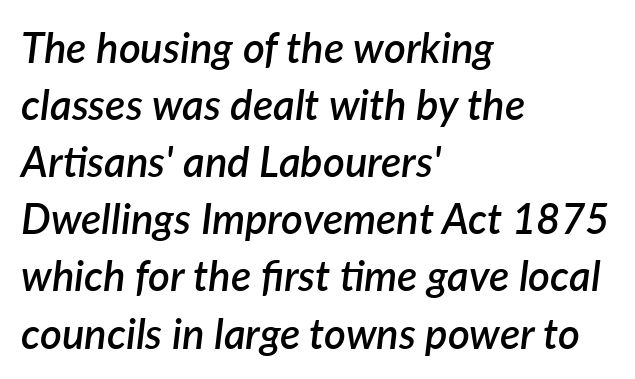
The image shows 42 px semibold type, italic (leaning right); set left-aligned, normal line spacing (1.36x), normal letter spacing, not underlined; low stroke contrast and a medium x-height.
